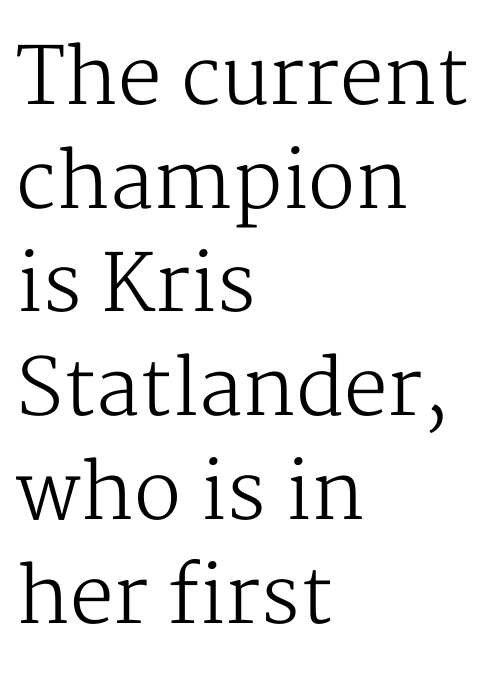
Line spacing here is normal. The text was rendered using a seriffed face with decorative stroke endings. Upright lettering throughout. Tracking here is standard; glyphs follow each other at the usual distance. Each stroke keeps to a modest, everyday thickness or less.
